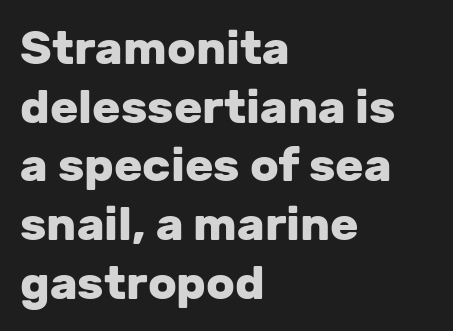
Q: Is the text bold? A: Yes.
Q: Is the text italic (slanted)? A: No, it is upright.
Q: Is the typeface a serif or a sans-serif typeface? A: Sans-serif.
Q: Is the text underlined? A: No.
Q: How is the paragraph aligned? A: Left-aligned.
Q: Is the spacing between letters normal or unusually wide? A: Normal.
Q: Is the spacing between lines tight, normal or loose? A: Normal.
Q: Width (condensed, normal, or wide)? A: Normal.
Q: Stroke contrast? A: Low.
Q: x-height? A: Medium.
Q: Monospaced? A: No.
